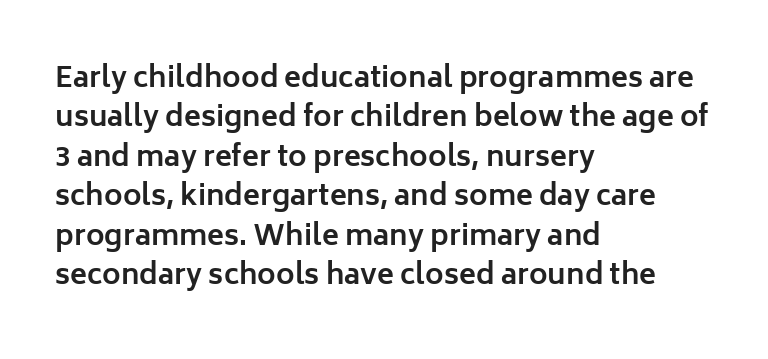
Typeset ragged right — the left edge is the straight one. Look at the stroke-to-counter ratio: heavy, a bold. A sans-serif font was chosen for this passage. Default kerning and tracking; the words read as compact shapes. Words float on clear page, feet unadorned.
